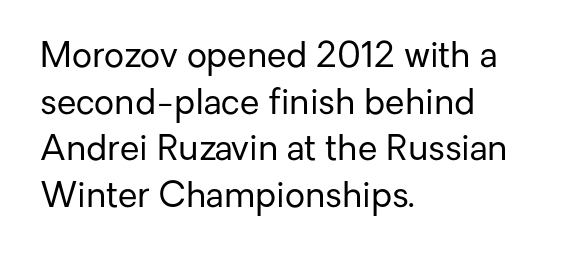
The image shows 35 px regular-weight sans-serif type, upright; set left-aligned, normal line spacing (1.33x), normal letter spacing, not underlined; low stroke contrast and a medium x-height.
